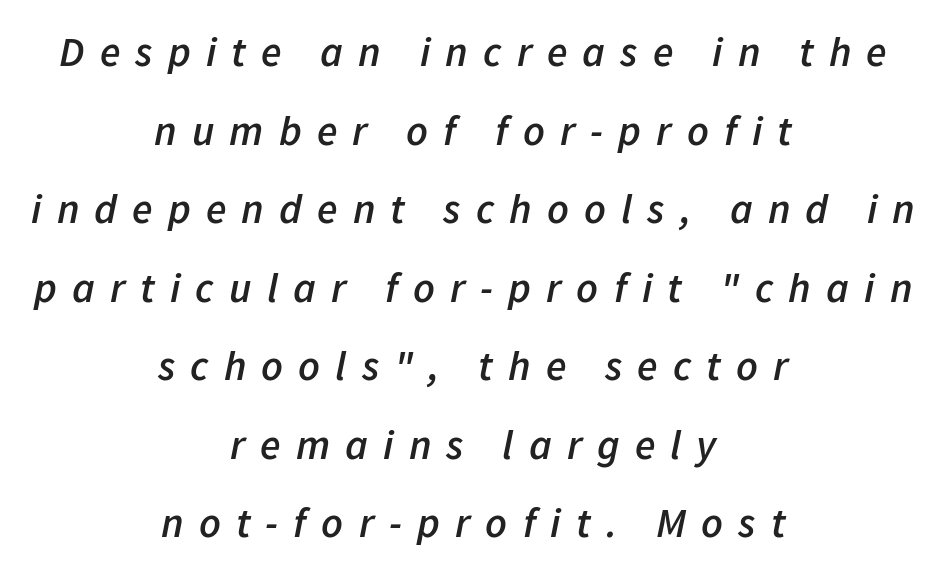
Each row of text sits above clean, open space. The face used here is proportionally spaced, like ordinary book or web type. The passage shown has open, widely tracked lettering throughout. You can tell it's italic because the verticals aren't actually vertical.
